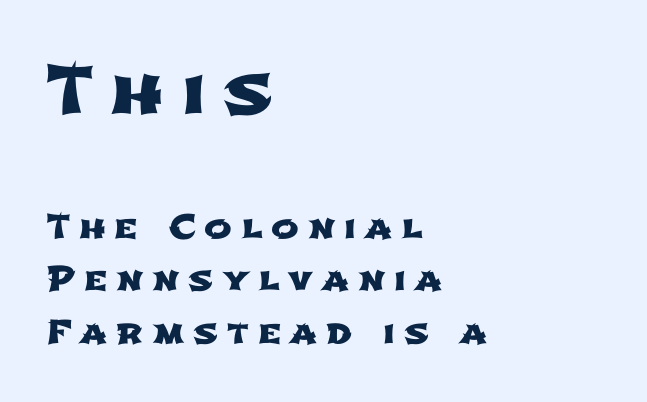
The tracking jumps out immediately: characters are airy and widely separated. Leading: standard. The letters in the upper block stand taller than those in the block below. Casual observation: everything's shoved over to the left.
